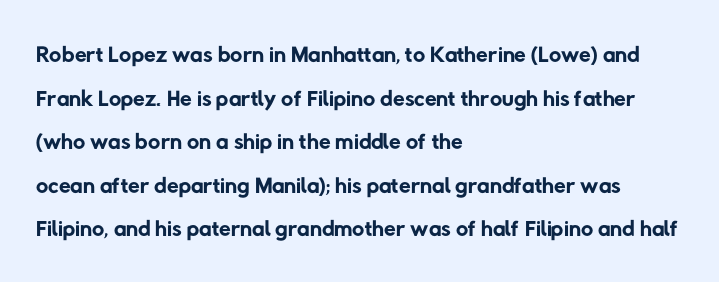
This sample uses a sans-serif face. The face looks like a standard text weight, possibly lighter. Standard letterfit; no display-style spreading of the glyphs. Notice how the passage keeps a crisp vertical edge on the left only. Quick note: underline off. Regarding leading, the lines here are spaced in the standard way.
